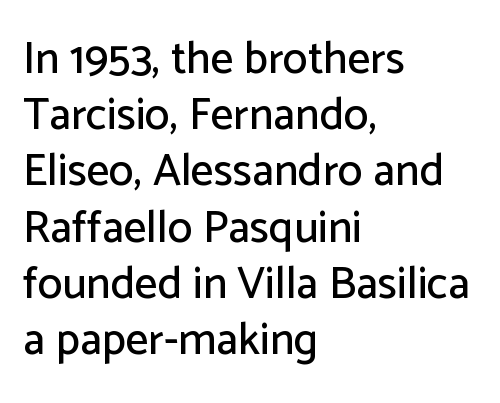
{"serif": "no", "italic": "no", "width": "normal", "stroke_contrast": "low", "x_height": "medium", "monospaced": "no", "underline": "no", "align": "left", "line_spacing": "normal", "line_spacing_ratio": 1.25, "letter_spacing": "normal", "letter_spacing_em": 0.0, "glyph_px": 45}
